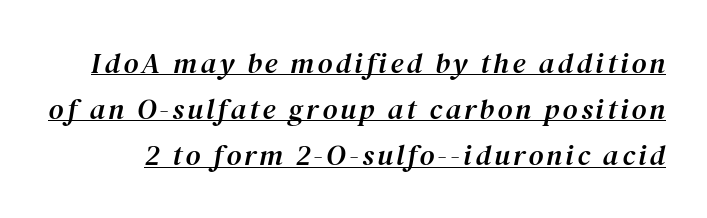
{"serif": "yes", "italic": "yes", "lean": "right", "slant_degrees": 12, "width": "normal", "stroke_contrast": "medium", "x_height": "medium", "monospaced": "no", "underline": "yes", "line_spacing": "normal", "line_spacing_ratio": 1.59, "glyph_px": 29}
